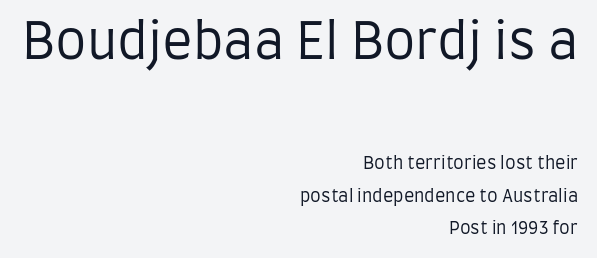
Note: larger setting up top, smaller setting below. Weight class: somewhere from thin through regular. This block would shrink considerably if given ordinary leading; it's expanded now. Underlining? Definitely not there. Note the varied advance widths — an 'i' is clearly narrower than an 'm'. If you drew a ruler down the right edge, every line would touch it.
